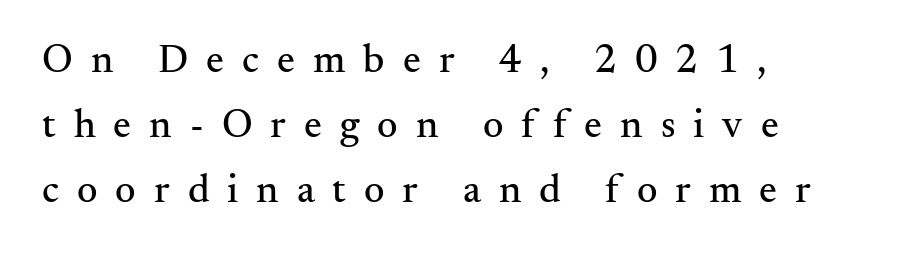
This sample uses an upright cut, with every glyph sitting square on the baseline. Casual observation: everything's shoved over to the left. Stroke terminals: seriffed. Regular leading. A bare baseline throughout the passage.
